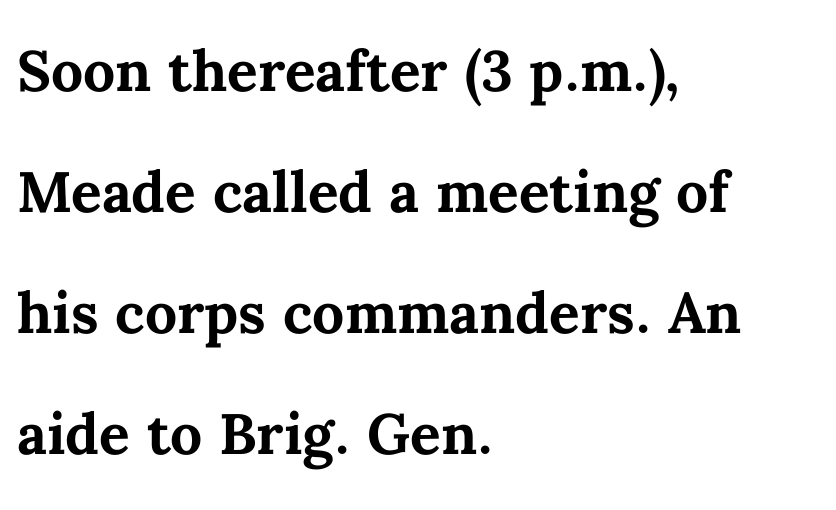
{"italic": "no", "bold": "yes", "weight": "semibold", "width": "normal", "stroke_contrast": "medium", "x_height": "medium", "monospaced": "no", "underline": "no", "align": "left", "line_spacing": "normal", "line_spacing_ratio": 1.59, "letter_spacing": "normal", "letter_spacing_em": 0.0, "glyph_px": 76}
